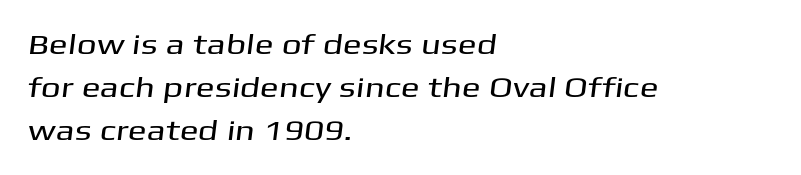
The image shows 28 px wide sans-serif type; set left-aligned, normal line spacing (1.54x), normal letter spacing, not underlined; medium stroke contrast and a medium x-height.
